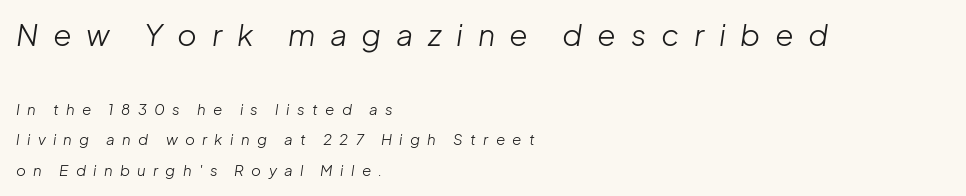
The axis of the letterforms is tilted away from vertical. This sample trades compactness for vertical openness between lines. The space beneath each line is pristine and unruled. Stroke mass is kept to a normal reading level or below. The passage shown has open, widely tracked lettering throughout. Compared with a centered layout, this one pins lines to the left instead.
